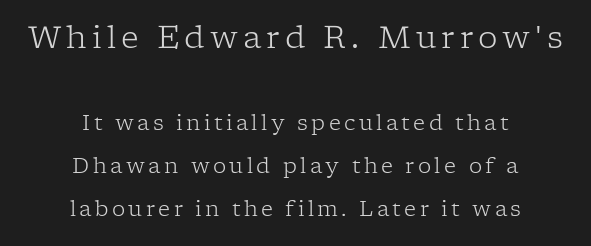
{"serif": "yes", "italic": "no", "bold": "no", "weight": "light", "width": "normal", "stroke_contrast": "low", "x_height": "medium", "monospaced": "no", "underline": "no", "align": "center", "line_spacing": "loose", "line_spacing_ratio": 2.06, "larger_block": "first", "size_ratio": 1.48, "glyph_px": 31}
